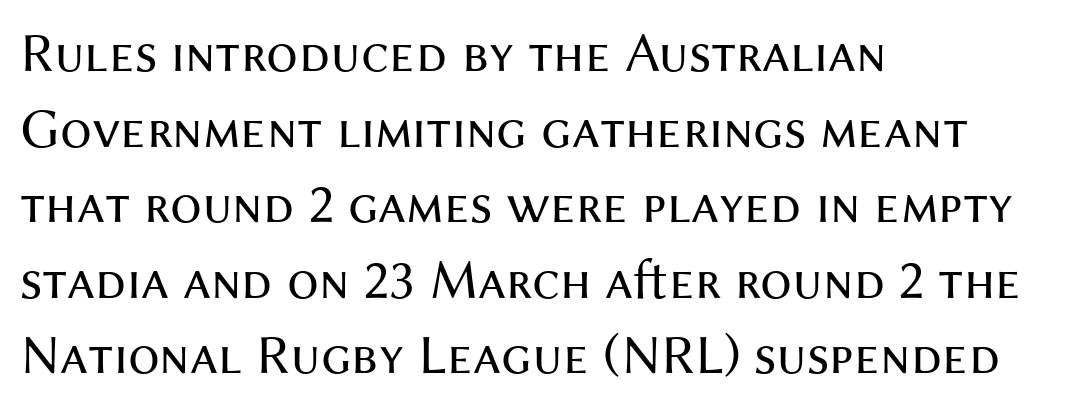
Q: Is the text bold? A: No.
Q: Is the text italic (slanted)? A: No, it is upright.
Q: Is the typeface a serif or a sans-serif typeface? A: Sans-serif.
Q: Is the text underlined? A: No.
Q: How is the paragraph aligned? A: Left-aligned.
Q: Is the spacing between letters normal or unusually wide? A: Normal.
Q: Is the spacing between lines tight, normal or loose? A: Normal.
Q: Width (condensed, normal, or wide)? A: Normal.
Q: Stroke contrast? A: Medium.
Q: x-height? A: Medium.
Q: Monospaced? A: No.
